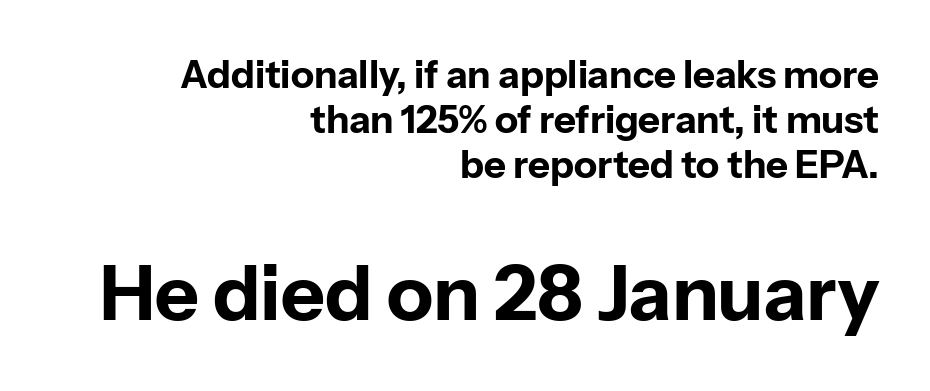
Q: Is the text bold? A: Yes.
Q: Is the text italic (slanted)? A: No, it is upright.
Q: Is the typeface a serif or a sans-serif typeface? A: Sans-serif.
Q: Is the text underlined? A: No.
Q: How is the paragraph aligned? A: Right-aligned.
Q: Is the spacing between letters normal or unusually wide? A: Normal.
Q: Which block of text is set in a larger size, the first (top) or the second (bottom)? A: The second (bottom) one.
Q: Width (condensed, normal, or wide)? A: Normal.
Q: Stroke contrast? A: Low.
Q: x-height? A: Medium.
Q: Monospaced? A: No.
